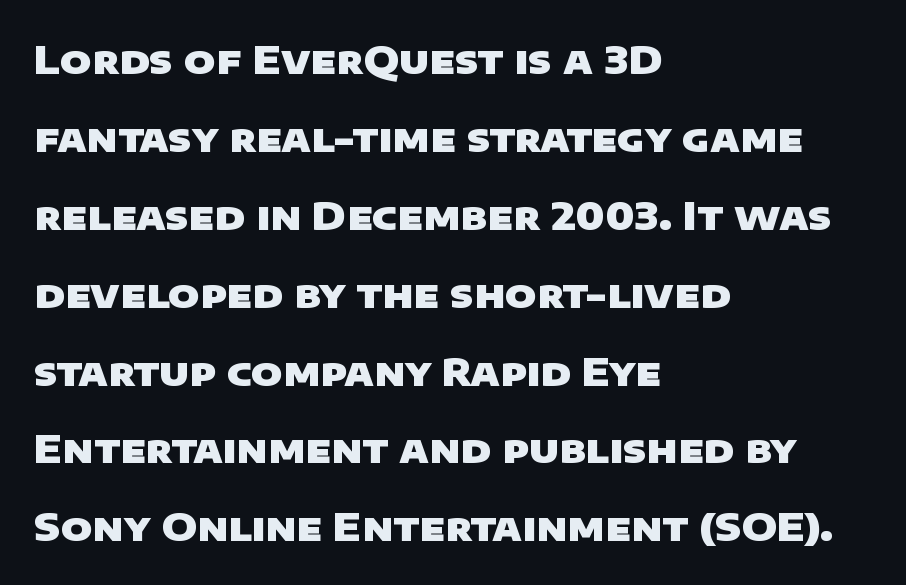
{"serif": "no", "bold": "yes", "weight": "heavy", "width": "wide", "stroke_contrast": "low", "x_height": "large", "monospaced": "no", "underline": "no", "align": "left", "line_spacing": "loose", "line_spacing_ratio": 2.05, "letter_spacing": "normal", "letter_spacing_em": 0.0, "glyph_px": 38}
